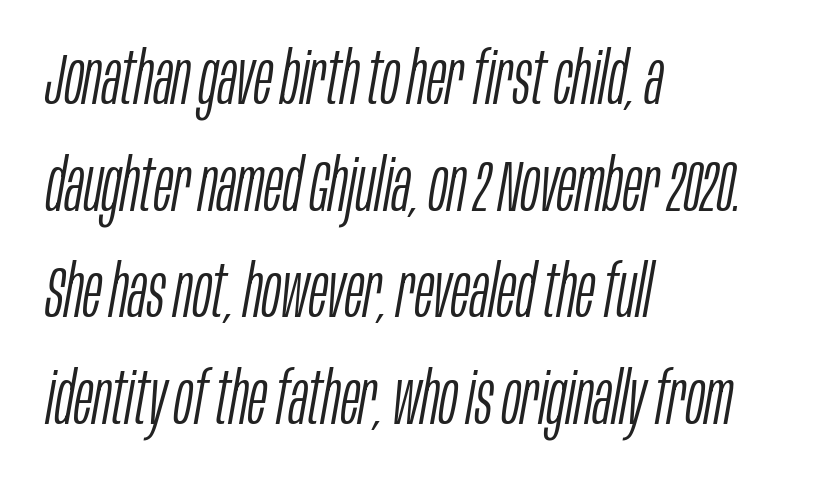
Q: Is the text bold? A: No.
Q: Is the text italic (slanted)? A: Yes, it leans right by about 10 degrees.
Q: Is the text underlined? A: No.
Q: How is the paragraph aligned? A: Left-aligned.
Q: Is the spacing between letters normal or unusually wide? A: Normal.
Q: Is the spacing between lines tight, normal or loose? A: Normal.
Q: Width (condensed, normal, or wide)? A: Condensed.
Q: Stroke contrast? A: Low.
Q: x-height? A: Large.
Q: Monospaced? A: No.
